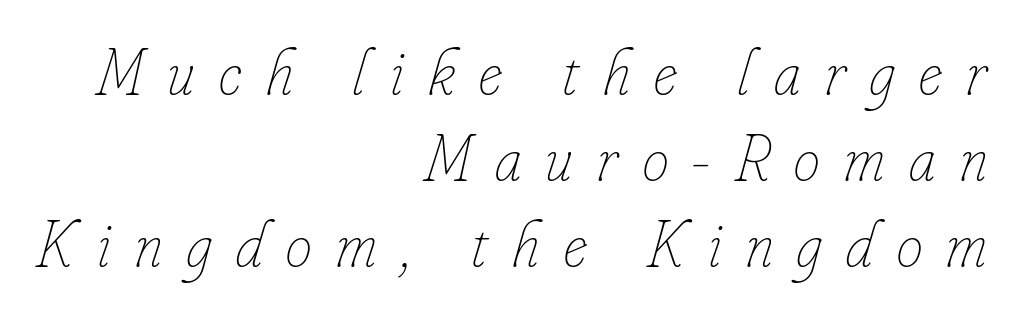
{"italic": "yes", "lean": "right", "slant_degrees": 16, "bold": "no", "weight": "thin", "width": "condensed", "stroke_contrast": "low", "x_height": "small", "monospaced": "no", "underline": "no", "align": "right", "line_spacing": "normal", "line_spacing_ratio": 1.3, "letter_spacing": "wide", "letter_spacing_em": 0.37, "glyph_px": 66}
